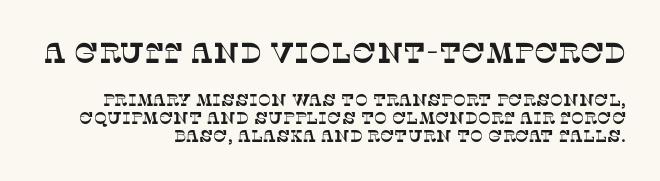
Glyph-to-glyph distance matches everyday printed text. What's the leading like? Squeezed, with rows nearly overlapping. The text was rendered using a seriffed face with decorative stroke endings. Has an underline been added? It has not. Notice how the passage keeps a crisp vertical edge on the right only.
